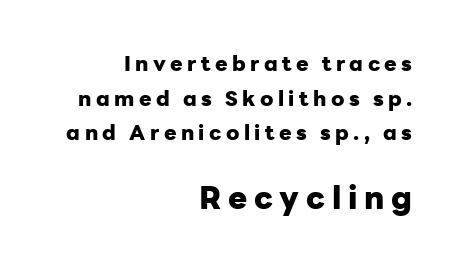
Q: Is the text bold? A: Yes.
Q: Is the text italic (slanted)? A: No, it is upright.
Q: Is the typeface a serif or a sans-serif typeface? A: Sans-serif.
Q: Is the text underlined? A: No.
Q: How is the paragraph aligned? A: Right-aligned.
Q: Is the spacing between letters normal or unusually wide? A: Unusually wide.
Q: Is the spacing between lines tight, normal or loose? A: Normal.
Q: Which block of text is set in a larger size, the first (top) or the second (bottom)? A: The second (bottom) one.
Q: Width (condensed, normal, or wide)? A: Normal.
Q: Stroke contrast? A: Low.
Q: x-height? A: Medium.
Q: Monospaced? A: No.
